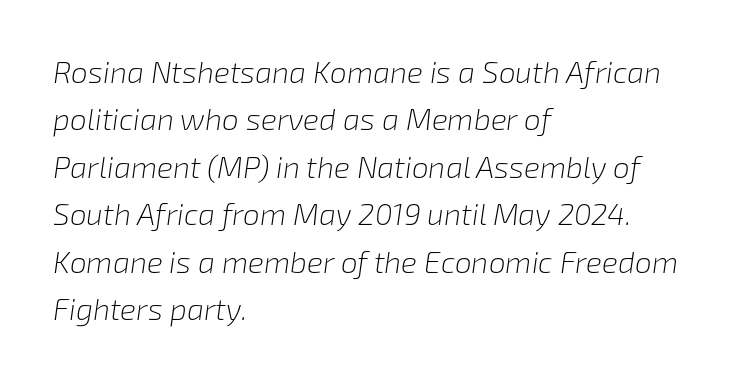
{"italic": "yes", "lean": "right", "slant_degrees": 8, "bold": "no", "weight": "light", "width": "normal", "stroke_contrast": "low", "x_height": "medium", "monospaced": "no", "underline": "no", "align": "left", "line_spacing": "normal", "line_spacing_ratio": 1.58, "letter_spacing": "normal", "letter_spacing_em": 0.0, "glyph_px": 30}
